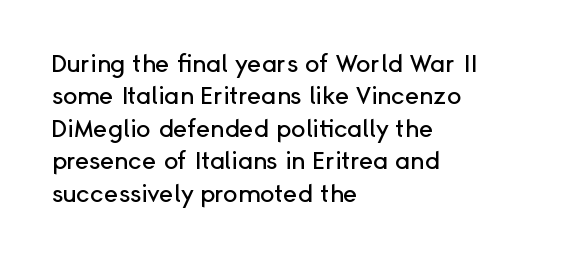
{"italic": "no", "underline": "no", "align": "left", "line_spacing": "normal", "line_spacing_ratio": 1.35, "letter_spacing": "normal", "letter_spacing_em": 0.0, "glyph_px": 24}
